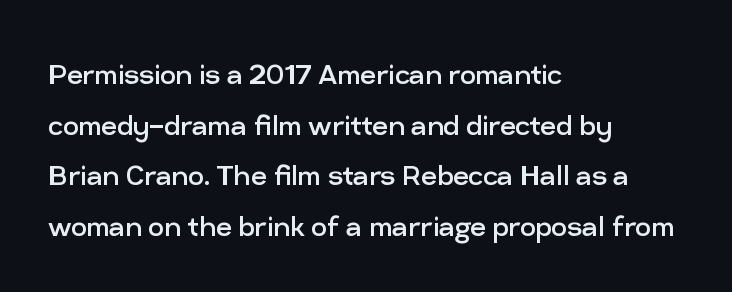
{"serif": "no", "italic": "no", "bold": "no", "weight": "regular", "width": "normal", "stroke_contrast": "low", "x_height": "medium", "monospaced": "no", "underline": "no", "align": "left", "line_spacing": "normal", "line_spacing_ratio": 1.45, "letter_spacing": "normal", "letter_spacing_em": 0.0, "glyph_px": 35}
